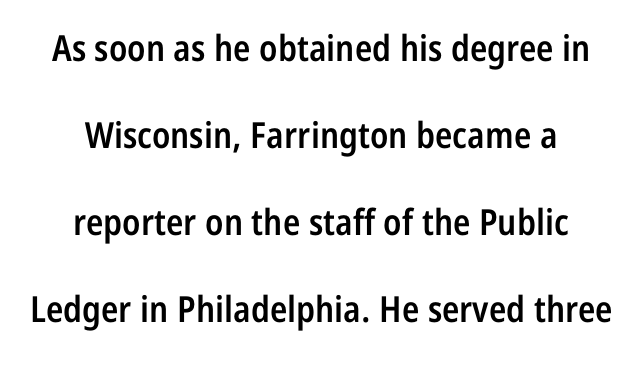
The image shows 36 px semibold, condensed sans-serif type, upright; set centered, loose line spacing (2.42x), normal letter spacing, not underlined; low stroke contrast and a medium x-height.
